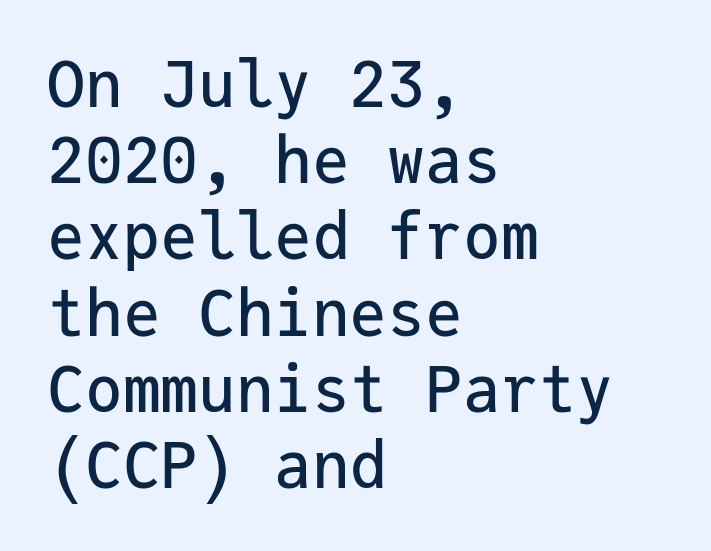
Nope, no serifs anywhere on these letters. This is roman type, the default non-slanted kind. Line beginnings align vertically; line endings do not. Tracking value appears to be zero — textbook default spacing. Clear beneath every line of the passage. The passage shown is typed in a monospace face where columns stay perfectly aligned.
